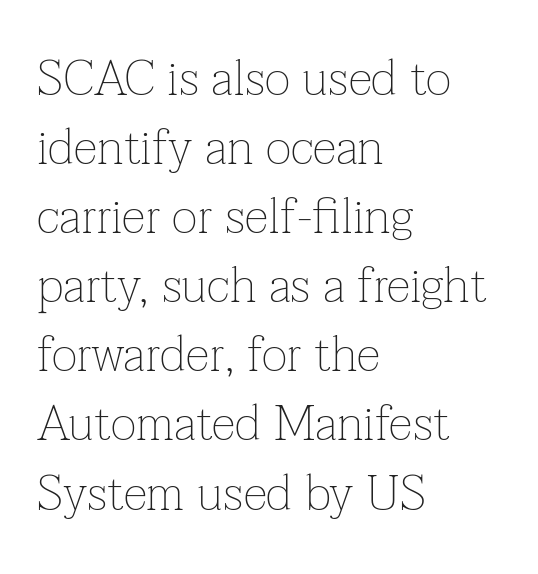
Q: Is the text bold? A: No.
Q: Is the text italic (slanted)? A: No, it is upright.
Q: Is the typeface a serif or a sans-serif typeface? A: Serif.
Q: Is the text underlined? A: No.
Q: How is the paragraph aligned? A: Left-aligned.
Q: Is the spacing between letters normal or unusually wide? A: Normal.
Q: Is the spacing between lines tight, normal or loose? A: Normal.
Q: Width (condensed, normal, or wide)? A: Normal.
Q: Stroke contrast? A: Low.
Q: x-height? A: Medium.
Q: Monospaced? A: No.
